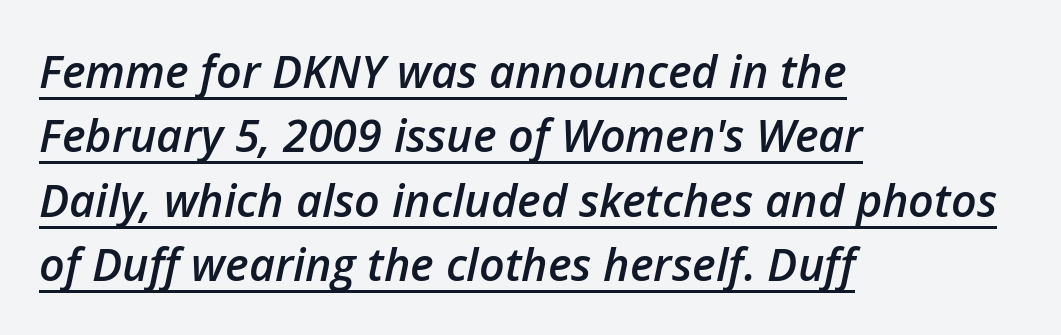
Q: Is the text bold? A: Semi-bold.
Q: Is the text italic (slanted)? A: Yes, it leans right by about 12 degrees.
Q: Is the text underlined? A: Yes.
Q: How is the paragraph aligned? A: Left-aligned.
Q: Is the spacing between letters normal or unusually wide? A: Normal.
Q: Is the spacing between lines tight, normal or loose? A: Normal.
Q: Width (condensed, normal, or wide)? A: Normal.
Q: Stroke contrast? A: Low.
Q: x-height? A: Medium.
Q: Monospaced? A: No.
